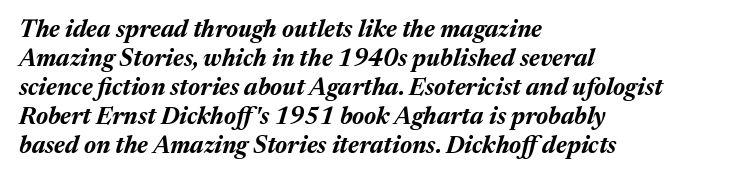
Q: Is the text bold? A: Yes.
Q: Is the text italic (slanted)? A: Yes, it leans right by about 17 degrees.
Q: Is the text underlined? A: No.
Q: How is the paragraph aligned? A: Left-aligned.
Q: Is the spacing between letters normal or unusually wide? A: Normal.
